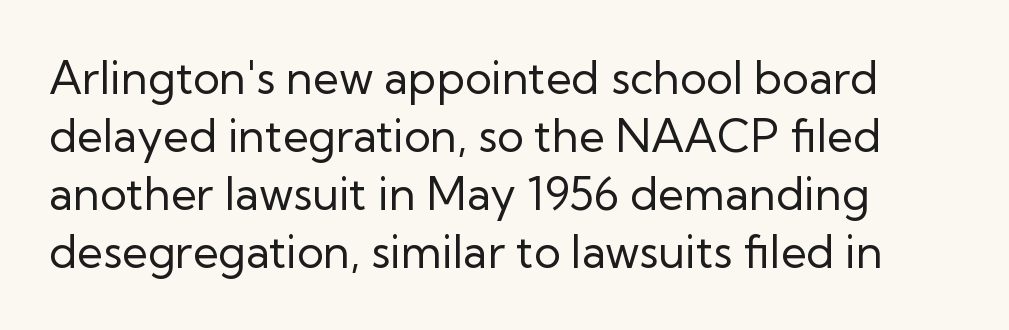
{"serif": "no", "italic": "no", "bold": "no", "weight": "regular", "width": "normal", "stroke_contrast": "low", "x_height": "medium", "monospaced": "no", "underline": "no", "line_spacing": "normal", "line_spacing_ratio": 1.29, "letter_spacing": "normal", "letter_spacing_em": 0.0, "glyph_px": 45}
